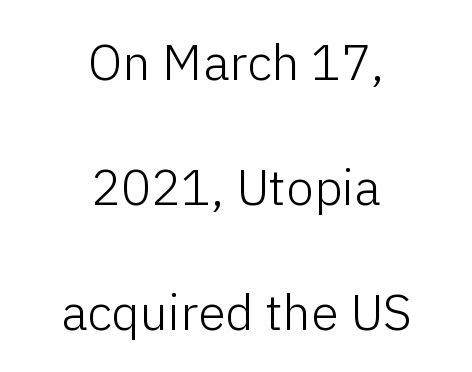
{"serif": "no", "italic": "no", "bold": "no", "weight": "light", "width": "normal", "stroke_contrast": "low", "x_height": "medium", "monospaced": "no", "underline": "no", "align": "center", "line_spacing": "loose", "line_spacing_ratio": 2.5, "letter_spacing": "normal", "letter_spacing_em": 0.0, "glyph_px": 50}
